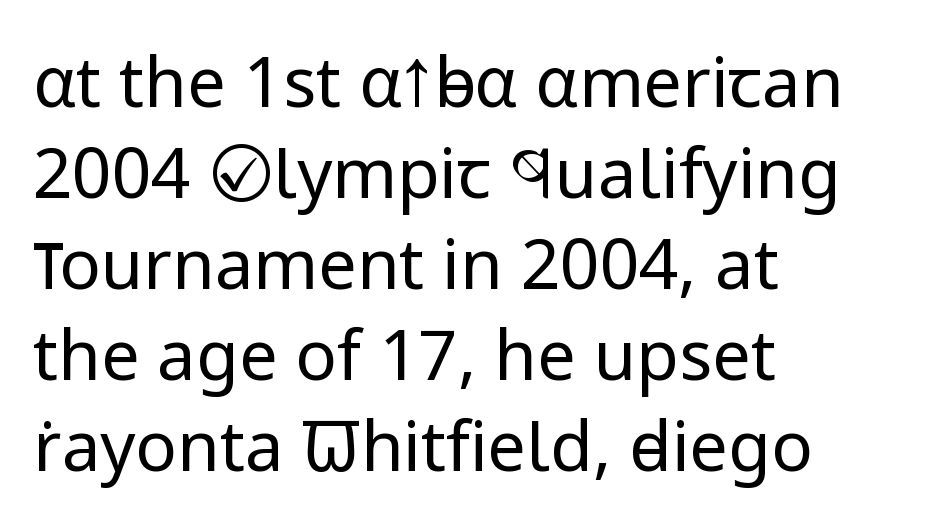
Stroke mass is kept to a normal reading level or below. You can tell from the bare stems that sans-serif type was used. Rendered with straight, roman letterforms. No word sits above an underline.
